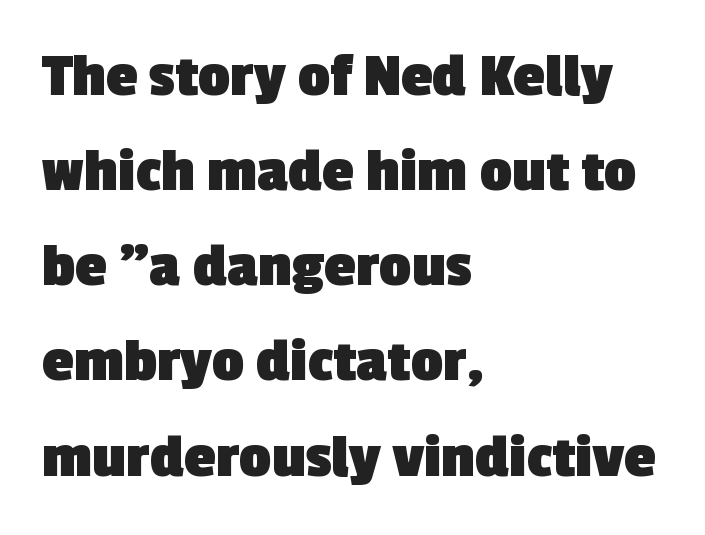
The image shows 63 px heavy sans-serif type; set left-aligned, normal line spacing (1.51x), normal letter spacing, not underlined; a medium x-height.
